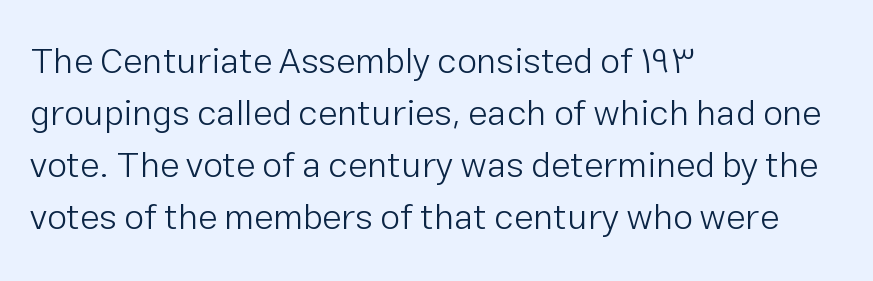
Q: Is the text bold? A: No.
Q: Is the text italic (slanted)? A: No, it is upright.
Q: Is the typeface a serif or a sans-serif typeface? A: Sans-serif.
Q: Is the text underlined? A: No.
Q: How is the paragraph aligned? A: Left-aligned.
Q: Is the spacing between letters normal or unusually wide? A: Normal.
Q: Is the spacing between lines tight, normal or loose? A: Normal.
Q: Width (condensed, normal, or wide)? A: Normal.
Q: Stroke contrast? A: Low.
Q: x-height? A: Medium.
Q: Monospaced? A: No.
